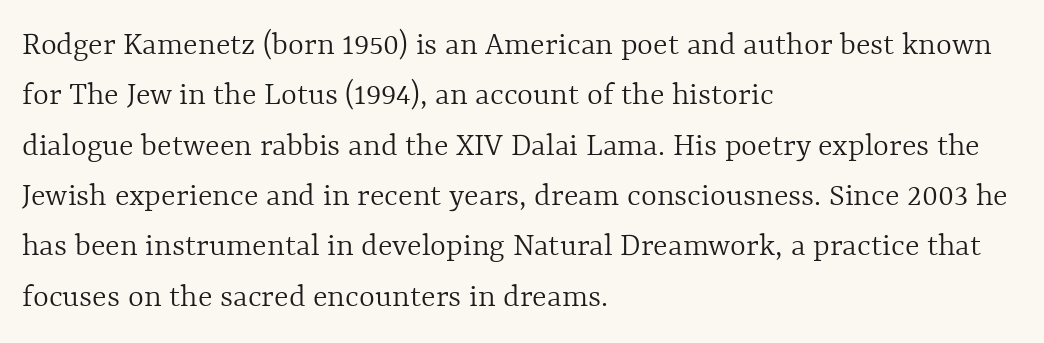
Q: Is the text bold? A: No.
Q: Is the text italic (slanted)? A: No, it is upright.
Q: Is the text underlined? A: No.
Q: How is the paragraph aligned? A: Left-aligned.
Q: Is the spacing between letters normal or unusually wide? A: Normal.
Q: Is the spacing between lines tight, normal or loose? A: Normal.
Q: Width (condensed, normal, or wide)? A: Normal.
Q: x-height? A: Medium.
Q: Monospaced? A: No.
